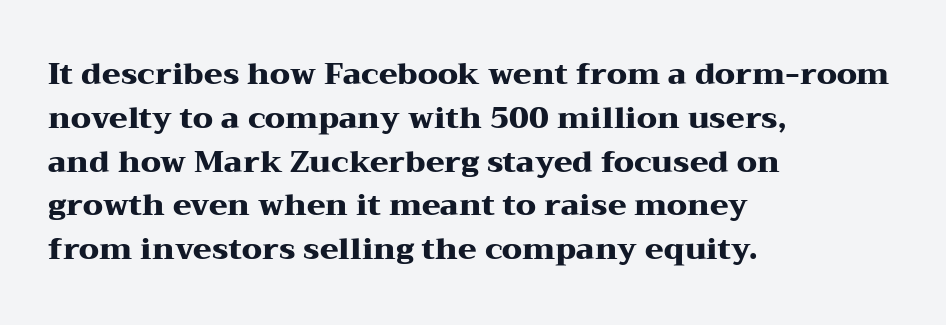
{"serif": "yes", "italic": "no", "bold": "yes", "weight": "heavy", "width": "wide", "stroke_contrast": "medium", "x_height": "medium", "monospaced": "no", "underline": "no", "align": "left", "line_spacing": "normal", "line_spacing_ratio": 1.46, "letter_spacing": "normal", "letter_spacing_em": 0.0, "glyph_px": 30}
